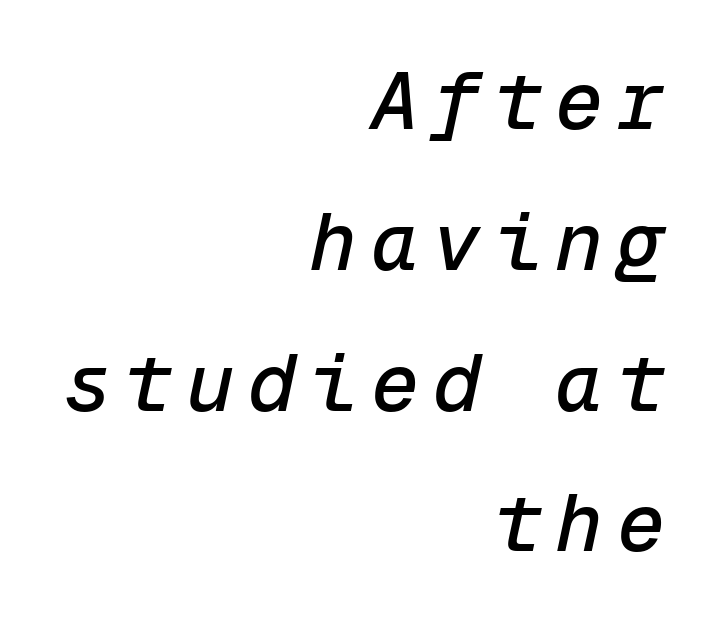
{"italic": "yes", "lean": "right", "slant_degrees": 12, "width": "normal", "stroke_contrast": "low", "x_height": "medium", "monospaced": "yes", "underline": "no", "align": "right", "line_spacing_ratio": 1.76, "glyph_px": 80}
